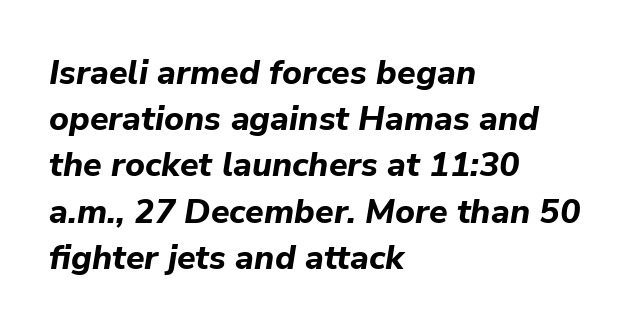
The image shows 34 px bold type, italic (leaning right); set left-aligned, normal line spacing (1.36x), normal letter spacing, not underlined; low stroke contrast and a medium x-height.
